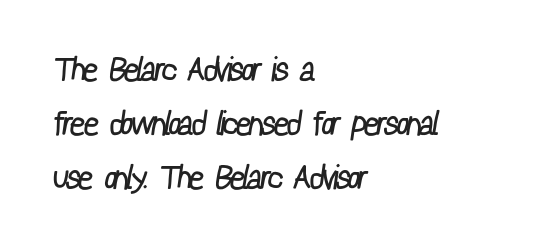
Q: Is the text bold? A: No.
Q: Is the typeface a serif or a sans-serif typeface? A: Sans-serif.
Q: Is the text underlined? A: No.
Q: How is the paragraph aligned? A: Left-aligned.
Q: Is the spacing between letters normal or unusually wide? A: Normal.
Q: Is the spacing between lines tight, normal or loose? A: Normal.
Q: Width (condensed, normal, or wide)? A: Condensed.
Q: Stroke contrast? A: Low.
Q: x-height? A: Medium.
Q: Monospaced? A: No.
